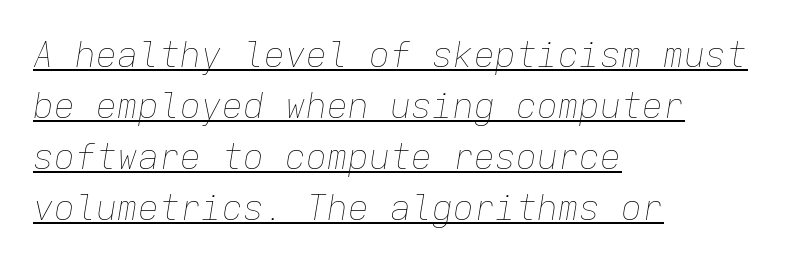
The image shows 35 px thin type, italic (leaning right), monospaced; set left-aligned, normal line spacing (1.46x), normal letter spacing, underlined; low stroke contrast and a medium x-height.
